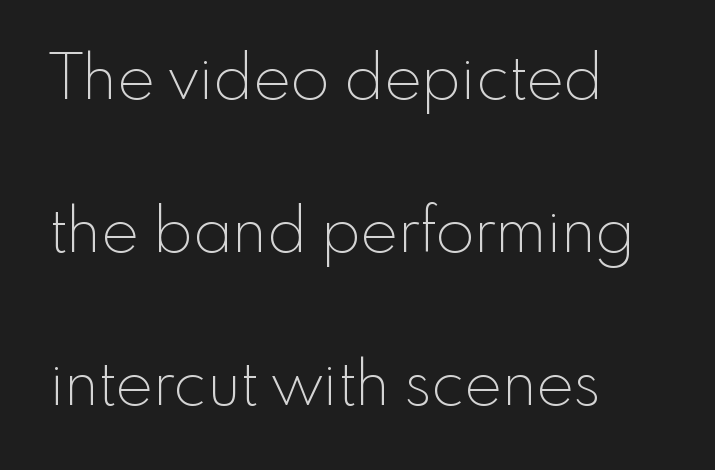
{"serif": "no", "italic": "no", "bold": "no", "weight": "thin", "width": "normal", "x_height": "small", "monospaced": "no", "underline": "no", "align": "left", "line_spacing": "loose", "line_spacing_ratio": 2.43, "letter_spacing": "normal", "letter_spacing_em": 0.0, "glyph_px": 63}
